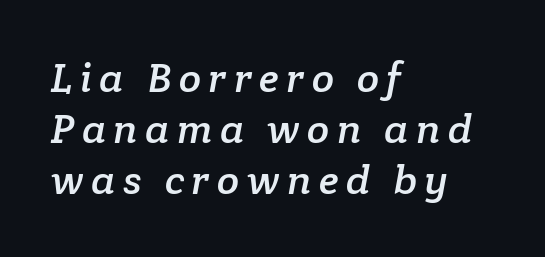
The image shows 41 px serif type; set left-aligned, line spacing 1.24x, not underlined; low stroke contrast and a medium x-height.
